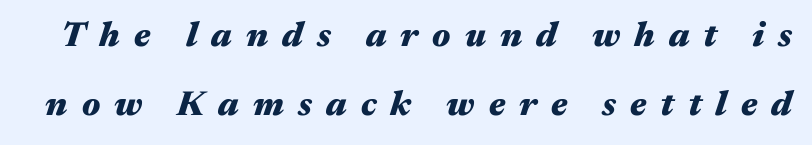
{"italic": "yes", "lean": "right", "slant_degrees": 17, "bold": "yes", "weight": "heavy", "width": "wide", "stroke_contrast": "medium", "x_height": "medium", "monospaced": "no", "underline": "no", "line_spacing": "loose", "line_spacing_ratio": 1.96, "letter_spacing": "wide", "letter_spacing_em": 0.4, "glyph_px": 35}
